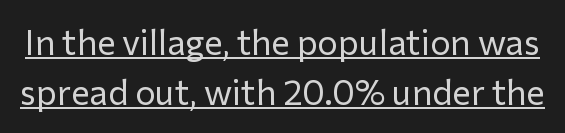
The image shows 35 px regular-weight sans-serif type, upright; set normal line spacing (1.43x), normal letter spacing, underlined; low stroke contrast and a medium x-height.
